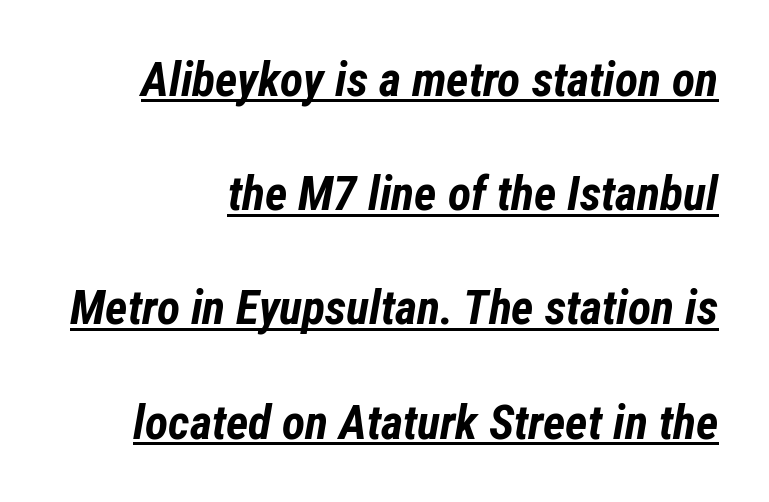
I'd describe the lettering as bold — thick and assertive. Line ends are locked; line starts wander. This is oblique type, the kind used for emphasis or titles. Each letter keeps its own natural width here, so spacing adapts to shape. Has an underline been added? It has. If you measured baseline to baseline, you'd find a long distance.
